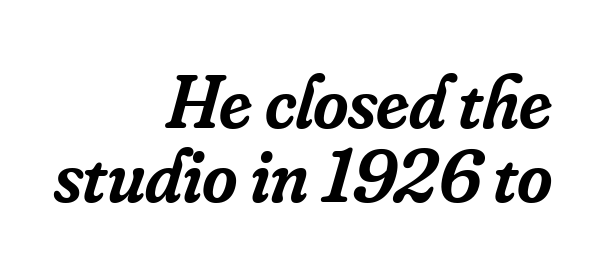
Q: Is the text bold? A: Semi-bold.
Q: Is the text italic (slanted)? A: Yes, it leans right by about 16 degrees.
Q: Is the typeface a serif or a sans-serif typeface? A: Serif.
Q: Is the text underlined? A: No.
Q: How is the paragraph aligned? A: Right-aligned.
Q: Is the spacing between letters normal or unusually wide? A: Normal.
Q: Is the spacing between lines tight, normal or loose? A: Tight.
Q: Width (condensed, normal, or wide)? A: Normal.
Q: Stroke contrast? A: Low.
Q: x-height? A: Small.
Q: Monospaced? A: No.
